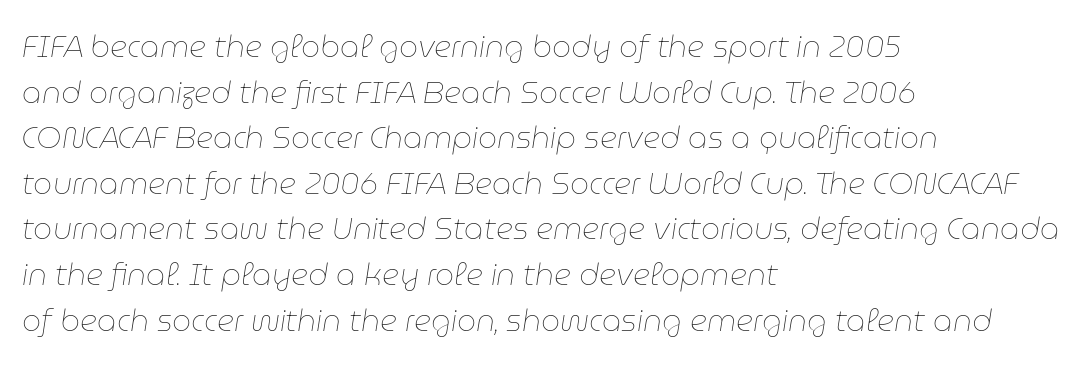
The image shows 30 px thin type, italic (leaning right); set left-aligned, normal line spacing (1.52x), normal letter spacing, not underlined; low stroke contrast and a medium x-height.
